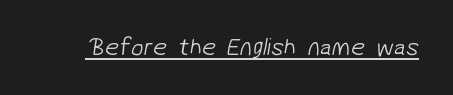
The image shows 25 px text type; set normal letter spacing, underlined.
